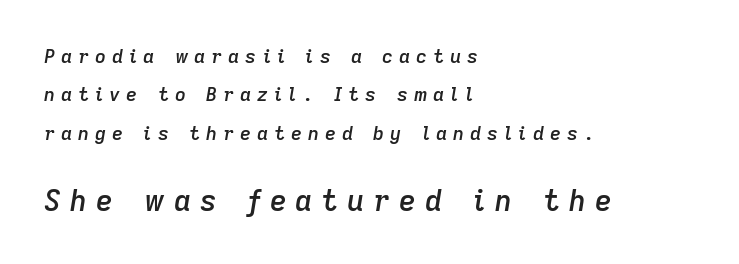
The image shows 29 px semibold type, italic (leaning right); set left-aligned, loose line spacing (2.02x), unusually wide letter spacing (+0.32 em), not underlined; the second (bottom) block is 1.53x larger; low stroke contrast and a medium x-height.
